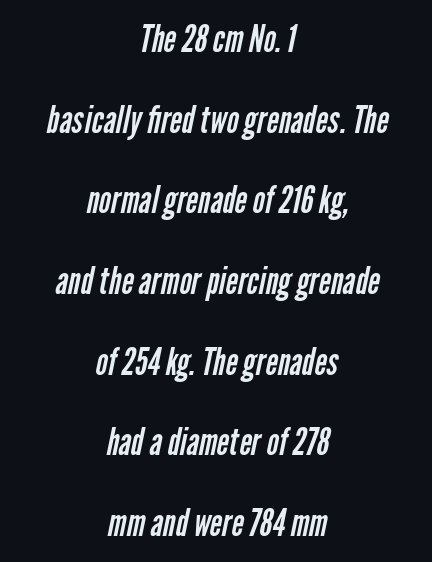
The image shows 37 px regular-weight, condensed sans-serif type; set centered, loose line spacing (2.18x), normal letter spacing, not underlined; low stroke contrast and a medium x-height.
